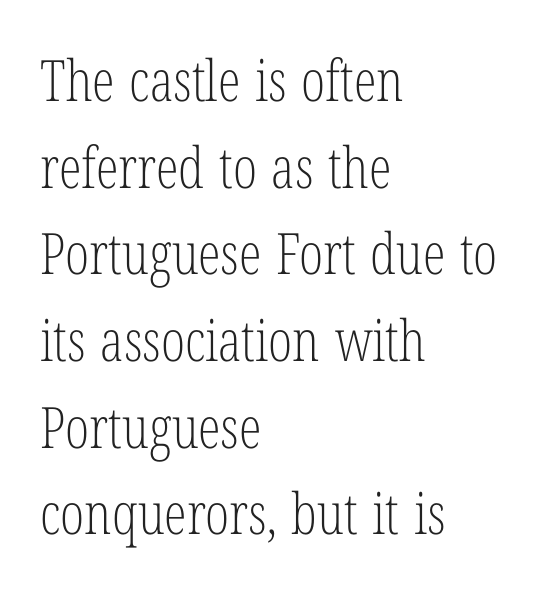
Q: Is the text bold? A: No.
Q: Is the text italic (slanted)? A: No, it is upright.
Q: Is the typeface a serif or a sans-serif typeface? A: Serif.
Q: Is the text underlined? A: No.
Q: How is the paragraph aligned? A: Left-aligned.
Q: Is the spacing between letters normal or unusually wide? A: Normal.
Q: Is the spacing between lines tight, normal or loose? A: Normal.
Q: Width (condensed, normal, or wide)? A: Condensed.
Q: Stroke contrast? A: Low.
Q: x-height? A: Medium.
Q: Monospaced? A: No.
